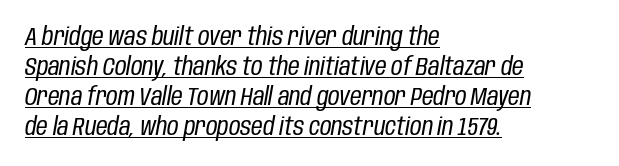
{"italic": "yes", "lean": "right", "slant_degrees": 10, "bold": "no", "underline": "yes", "align": "left", "line_spacing_ratio": 1.2, "letter_spacing": "normal", "letter_spacing_em": 0.0, "glyph_px": 25}
